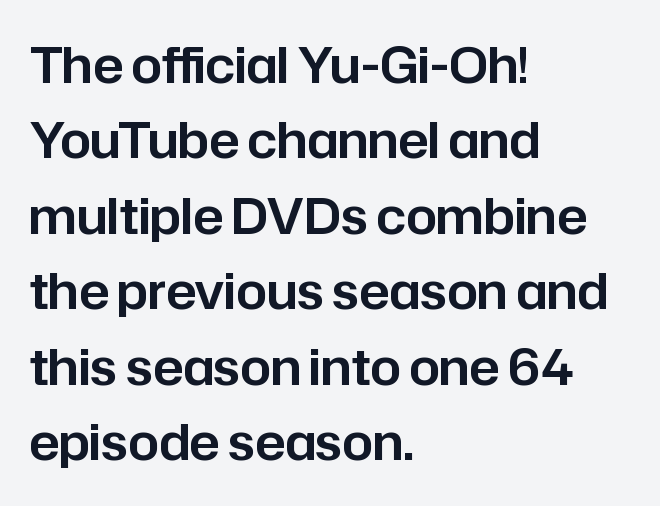
{"serif": "no", "italic": "no", "width": "normal", "stroke_contrast": "low", "x_height": "medium", "monospaced": "no", "underline": "no", "align": "left", "line_spacing": "normal", "line_spacing_ratio": 1.54, "letter_spacing": "normal", "letter_spacing_em": 0.0, "glyph_px": 49}
